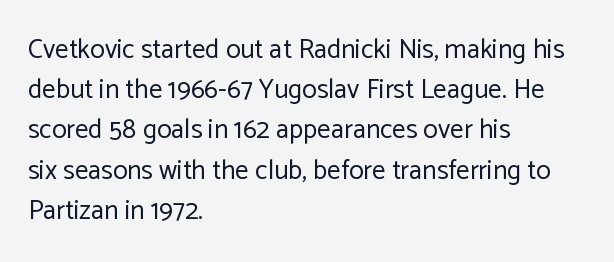
Q: Is the text bold? A: No.
Q: Is the text italic (slanted)? A: No, it is upright.
Q: Is the text underlined? A: No.
Q: How is the paragraph aligned? A: Left-aligned.
Q: Is the spacing between letters normal or unusually wide? A: Normal.
Q: Is the spacing between lines tight, normal or loose? A: Normal.
